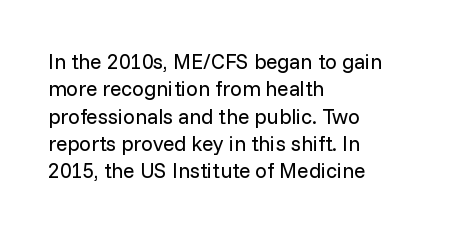
The image shows 21 px text type, upright; set left-aligned, normal line spacing (1.3x), normal letter spacing, not underlined.
